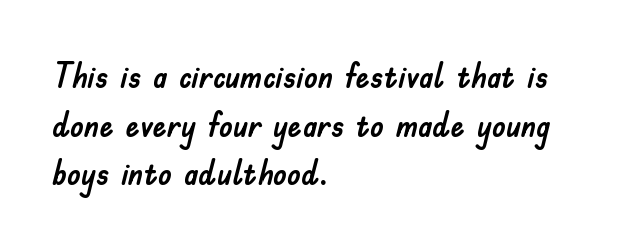
Q: Is the text italic (slanted)? A: Yes.
Q: Is the typeface a serif or a sans-serif typeface? A: Sans-serif.
Q: Is the text underlined? A: No.
Q: How is the paragraph aligned? A: Left-aligned.
Q: Is the spacing between letters normal or unusually wide? A: Normal.
Q: Is the spacing between lines tight, normal or loose? A: Normal.
Q: Width (condensed, normal, or wide)? A: Normal.
Q: Stroke contrast? A: Low.
Q: x-height? A: Small.
Q: Monospaced? A: No.
